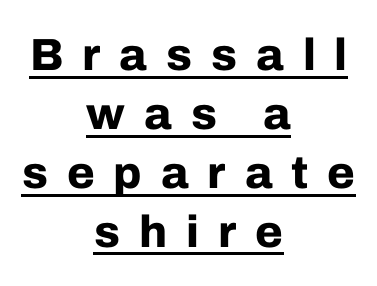
Each line is balanced around a shared central axis. Each letter keeps its own natural width here, so spacing adapts to shape. Is there much room between lines? A standard amount, neither cramped nor airy. Characters remain perfectly vertical along every line.
